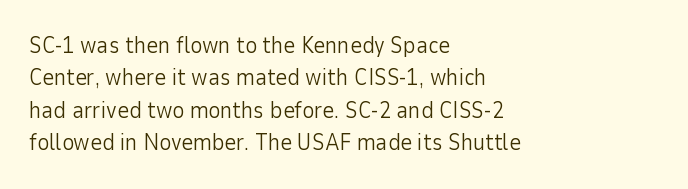
The tracking reads as untouched default to a designer's eye. Layout note: lines flush left. Students, observe: this is what conventionally led text looks like. Underline: absent.
